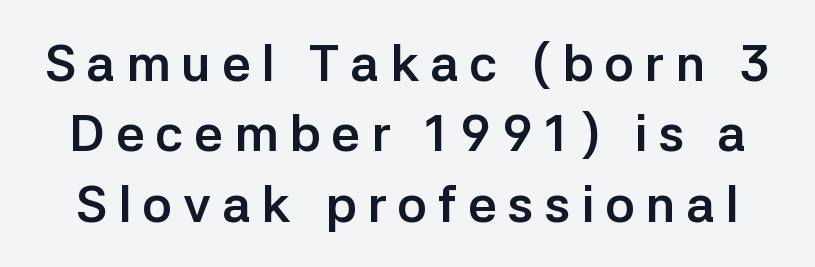
{"serif": "no", "italic": "no", "bold": "yes", "weight": "semibold", "width": "normal", "stroke_contrast": "low", "x_height": "medium", "monospaced": "no", "underline": "no", "line_spacing": "normal", "line_spacing_ratio": 1.38, "letter_spacing": "wide", "letter_spacing_em": 0.21, "glyph_px": 51}
